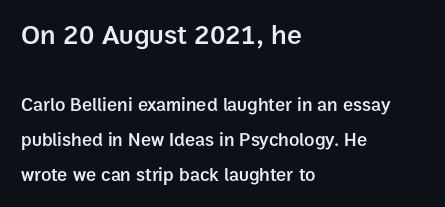
The image shows 28 px semibold sans-serif type, upright; set left-aligned, line spacing 1.85x, normal letter spacing, not underlined; the first (top) block is 1.47x larger; low stroke contrast and a medium x-height.
